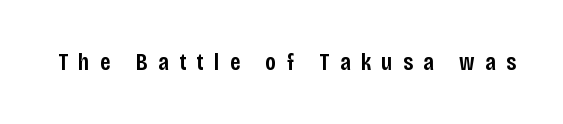
Q: Is the text bold? A: Semi-bold.
Q: Is the text italic (slanted)? A: No, it is upright.
Q: Is the text underlined? A: No.
Q: Is the spacing between letters normal or unusually wide? A: Unusually wide.
